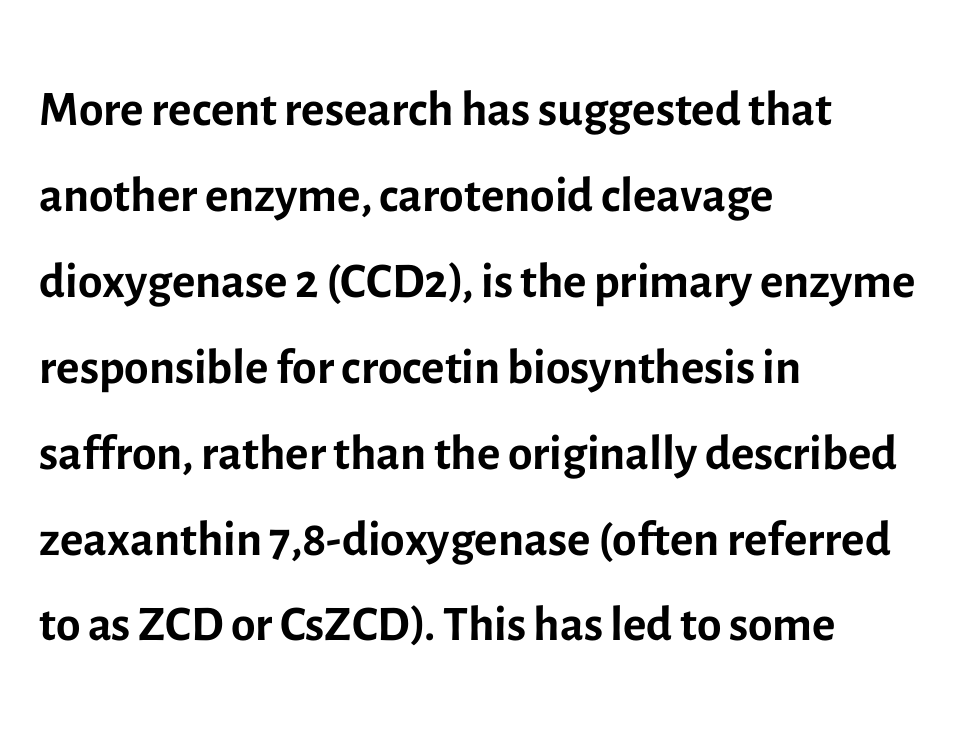
{"serif": "no", "italic": "no", "bold": "no", "weight": "regular", "width": "normal", "x_height": "medium", "monospaced": "no", "underline": "no", "align": "left", "line_spacing_ratio": 1.21, "letter_spacing": "normal", "letter_spacing_em": 0.0, "glyph_px": 71}
